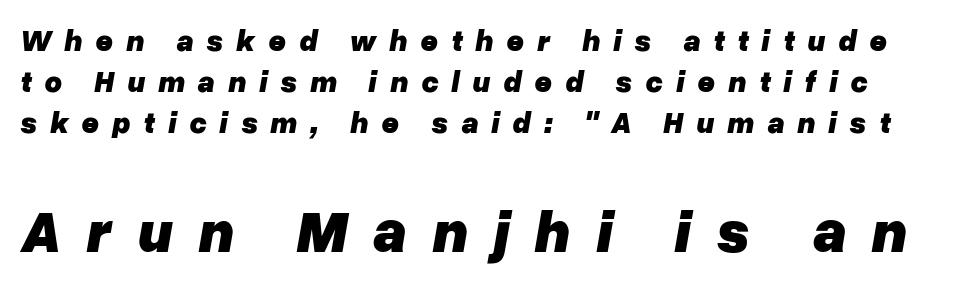
The gaps between neighbouring characters are conspicuously large. The zone under the glyphs is completely vacant. The face used here is proportionally spaced, like ordinary book or web type. Typesetter's note: full bold, strokes at maximum text heaviness.
